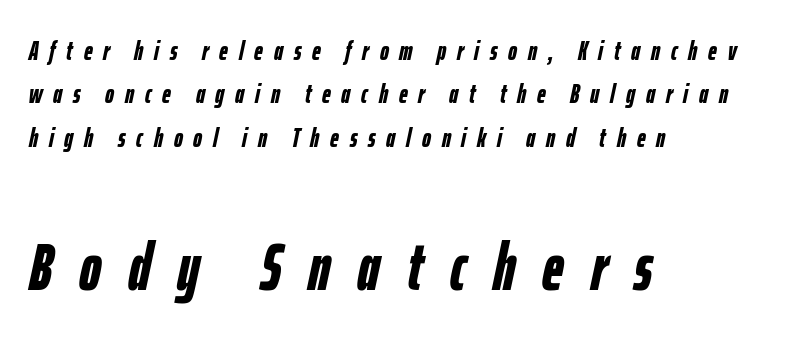
The more generous point size was reserved for the lower chunk. Typesetter's note: full bold, strokes at maximum text heaviness. The typography opts for an oblique posture over an upright one. A normal amount of white space separates one row of letters from the next. This rendering features lettering with no underline.
